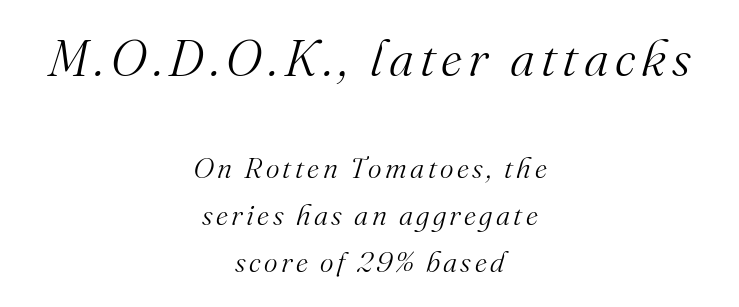
{"serif": "yes", "italic": "yes", "lean": "right", "slant_degrees": 16, "bold": "no", "weight": "light", "width": "normal", "stroke_contrast": "medium", "x_height": "small", "monospaced": "no", "underline": "no", "align": "center", "line_spacing": "normal", "line_spacing_ratio": 1.62, "larger_block": "first", "size_ratio": 1.76, "glyph_px": 51}
